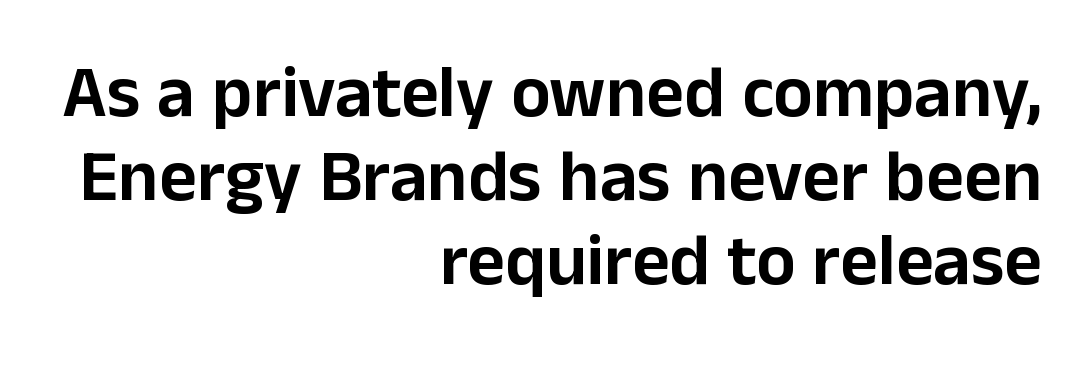
There is no visible air inserted between adjacent glyphs. The text was rendered using a sans face with plain stroke endings. The string is rendered with underlining switched off. The specimen reads as upright at a glance.
